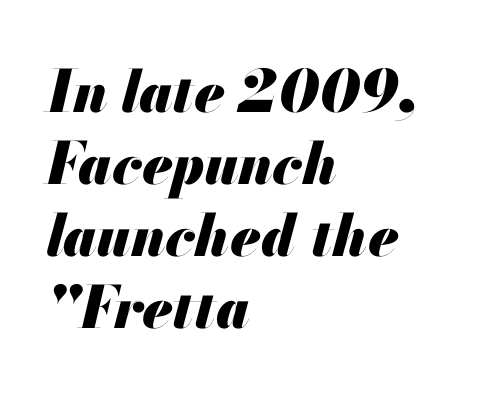
{"italic": "yes", "lean": "right", "slant_degrees": 13, "bold": "yes", "weight": "heavy", "width": "normal", "stroke_contrast": "medium", "x_height": "small", "monospaced": "no", "underline": "no", "align": "left", "line_spacing_ratio": 1.24, "letter_spacing": "normal", "letter_spacing_em": 0.0, "glyph_px": 58}
